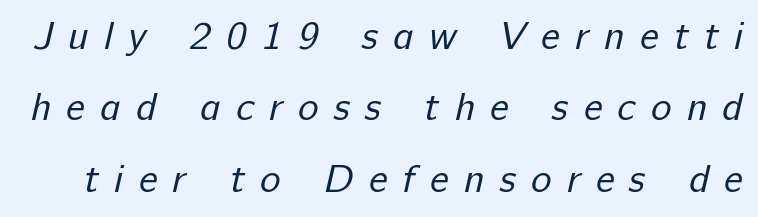
The image shows 39 px regular-weight sans-serif type; set line spacing 1.83x, unusually wide letter spacing (+0.39 em), not underlined; low stroke contrast and a medium x-height.
